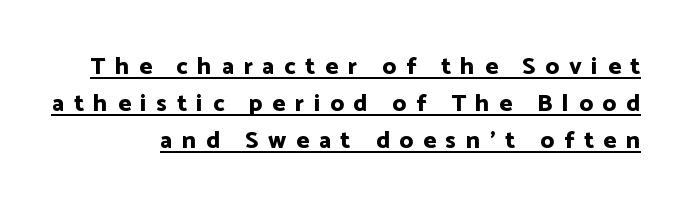
No italicization has been applied; the sample stays upright. Heavy-handed strokes throughout: this text is bold. Quick note: interline space is typical. Observe the wide spacing: letters keep a clear distance from each other. The glyphs are accompanied by a horizontal stroke just below them.
